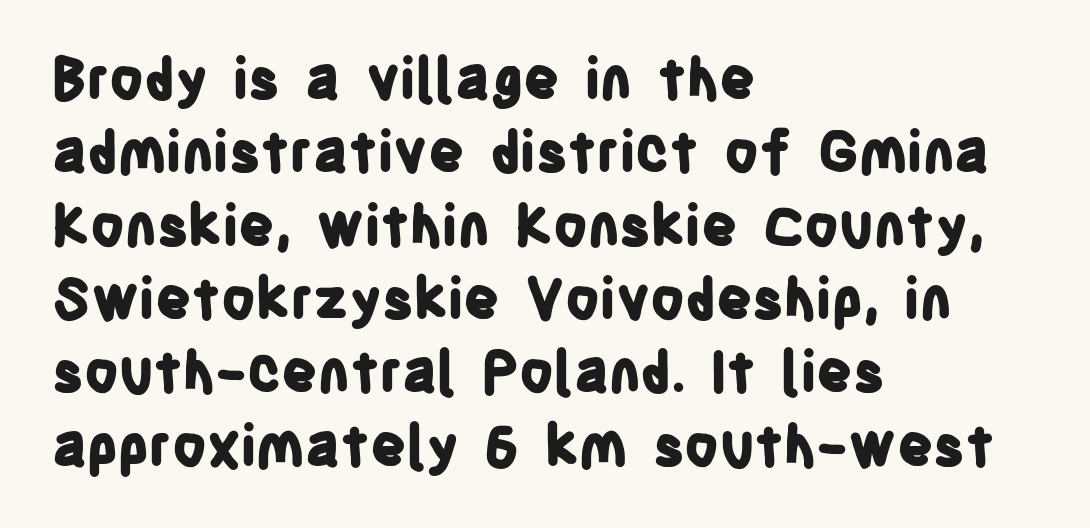
Looks like regular typesetting: each glyph gets only the width it needs. Observe the absence of serifs on each vertical stroke in this sample. Characters remain perfectly vertical along every line. Here the glyphs are tracked normally, forming tight word shapes. Leftover space on each line is placed entirely after the last word. The foot of each line stays bare and open.
